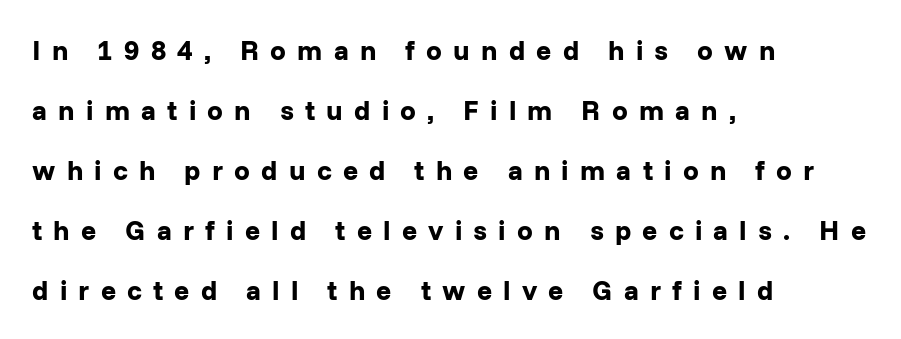
Q: Is the text bold? A: Yes.
Q: Is the text italic (slanted)? A: No, it is upright.
Q: Is the typeface a serif or a sans-serif typeface? A: Sans-serif.
Q: Is the text underlined? A: No.
Q: How is the paragraph aligned? A: Left-aligned.
Q: Is the spacing between letters normal or unusually wide? A: Unusually wide.
Q: Is the spacing between lines tight, normal or loose? A: Loose.
Q: Width (condensed, normal, or wide)? A: Normal.
Q: Stroke contrast? A: Low.
Q: x-height? A: Medium.
Q: Monospaced? A: No.
